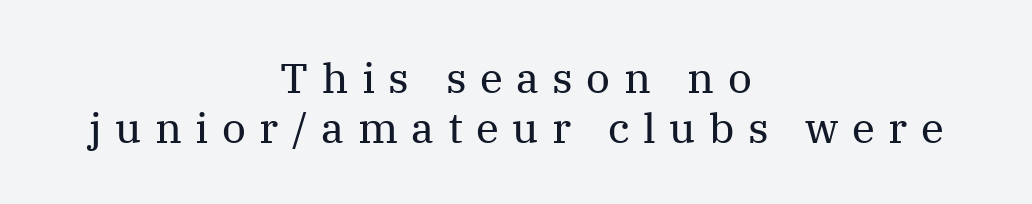
Here the designer chose a conventional face with non-uniform glyph widths. The space beneath each line is pristine and unruled. Is the stroke heavy? The answer is a plain regular-or-lighter. Caption: expanded tracking, letters set apart. Do the letters lean? They stand straight. Classification — serif.
